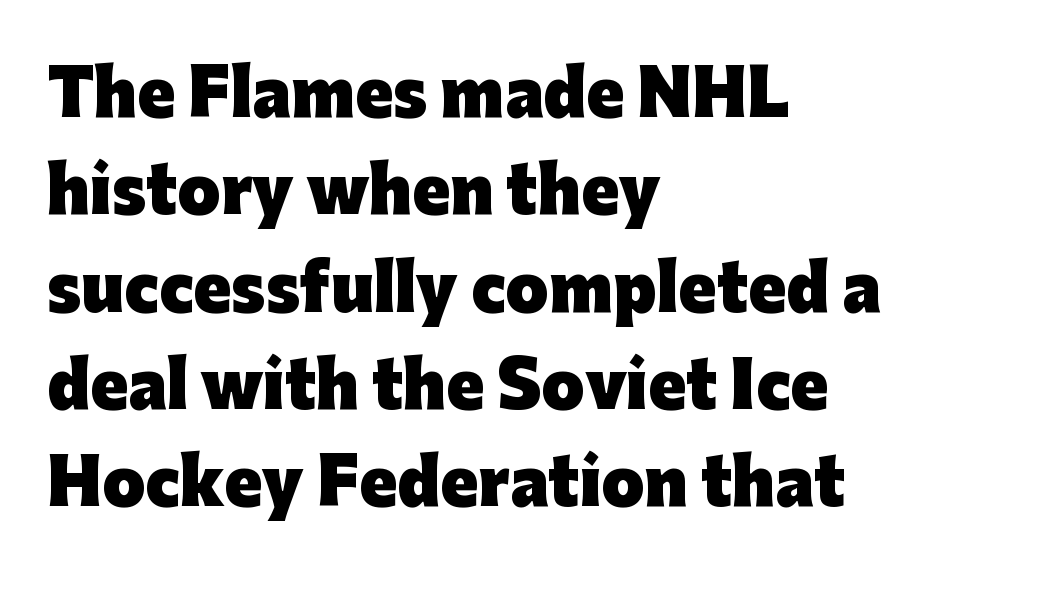
{"serif": "no", "italic": "no", "bold": "yes", "weight": "heavy", "width": "normal", "stroke_contrast": "low", "x_height": "medium", "monospaced": "no", "underline": "no", "align": "left", "line_spacing": "normal", "line_spacing_ratio": 1.57, "letter_spacing": "normal", "letter_spacing_em": 0.0, "glyph_px": 62}
